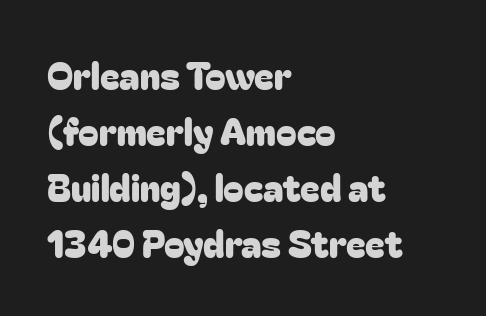
Q: Is the text italic (slanted)? A: No, it is upright.
Q: Is the typeface a serif or a sans-serif typeface? A: Sans-serif.
Q: Is the text underlined? A: No.
Q: How is the paragraph aligned? A: Left-aligned.
Q: Is the spacing between letters normal or unusually wide? A: Normal.
Q: Is the spacing between lines tight, normal or loose? A: Normal.
Q: Width (condensed, normal, or wide)? A: Normal.
Q: Stroke contrast? A: Low.
Q: x-height? A: Medium.
Q: Monospaced? A: No.
